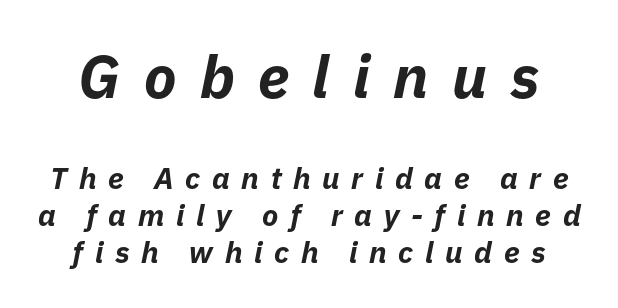
Q: Is the text bold? A: Yes.
Q: Is the text italic (slanted)? A: Yes, it leans right by about 11 degrees.
Q: Is the text underlined? A: No.
Q: Is the spacing between letters normal or unusually wide? A: Unusually wide.
Q: Which block of text is set in a larger size, the first (top) or the second (bottom)? A: The first (top) one.
Q: Width (condensed, normal, or wide)? A: Normal.
Q: Stroke contrast? A: Low.
Q: x-height? A: Medium.
Q: Monospaced? A: No.
